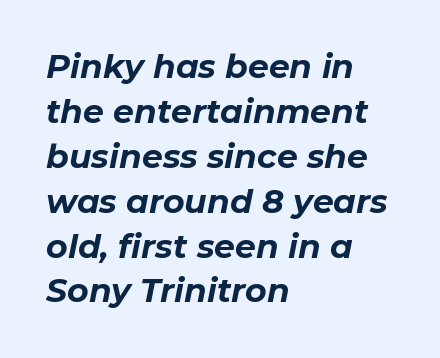
The image shows 33 px bold type, italic (leaning right); set left-aligned, normal line spacing (1.36x), normal letter spacing, not underlined; low stroke contrast and a medium x-height.
